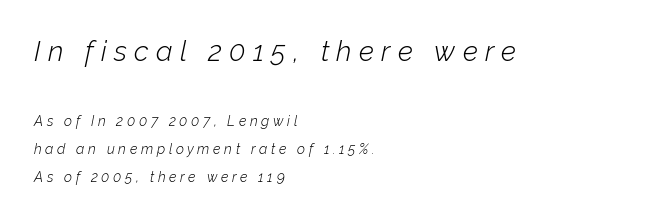
The image shows 28 px light type, italic (leaning right); set left-aligned, loose line spacing (2.0x), unusually wide letter spacing (+0.26 em), not underlined; the first (top) block is 2.0x larger; low stroke contrast and a medium x-height.
